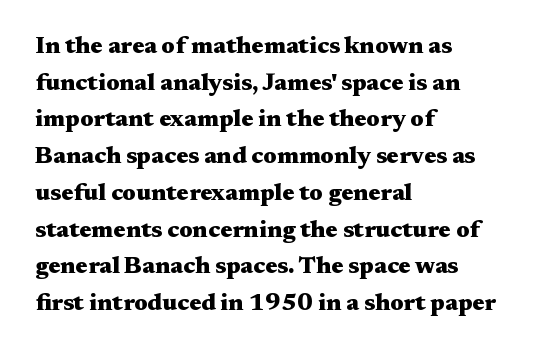
The image shows 24 px bold type, upright; set left-aligned, normal line spacing (1.53x), normal letter spacing, not underlined.
